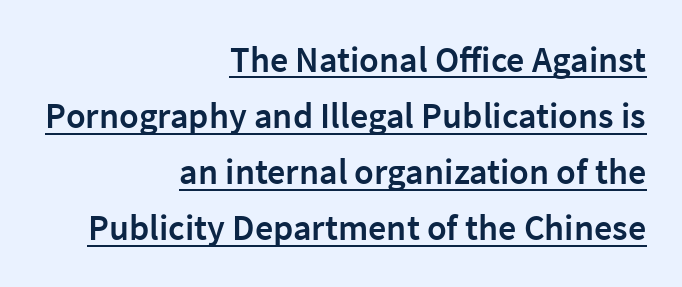
Look at the stroke-to-counter ratio: somewhat heavy, a semibold. Horizontal alignment here is rightward, an uncommon choice for prose. Think of a printed novel: that variable character pitch is what you see here. What kind of face is this? One without serifs — a sans.
